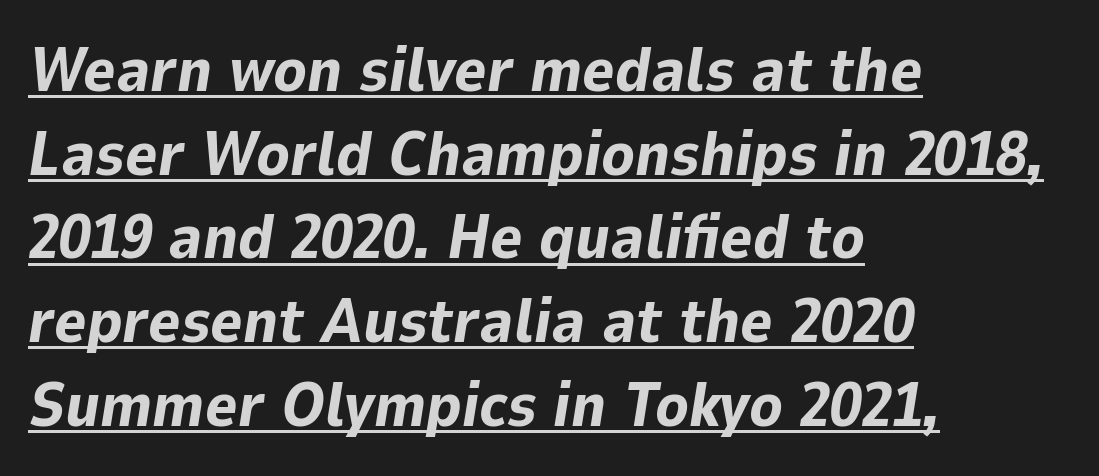
These characters rest on top of a visible drawn line. The typography opts for an oblique posture over an upright one. Which margin do the lines hug? The left one — the right edge is uneven. Characters follow at the spacing the type designer built in.
